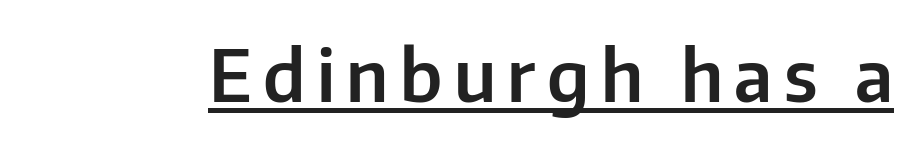
The rendering shows plain stroke endings on the letterforms — a sans-serif design. Compared with undecorated copy, this sample adds a rule below the words. This sample uses an upright cut, with every glyph sitting square on the baseline. Here the designer chose a conventional face with non-uniform glyph widths.
